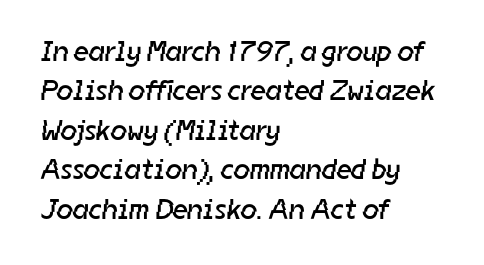
Q: Is the text bold? A: No.
Q: Is the typeface a serif or a sans-serif typeface? A: Sans-serif.
Q: Is the text underlined? A: No.
Q: How is the paragraph aligned? A: Left-aligned.
Q: Is the spacing between letters normal or unusually wide? A: Normal.
Q: Is the spacing between lines tight, normal or loose? A: Normal.
Q: Width (condensed, normal, or wide)? A: Normal.
Q: Stroke contrast? A: Low.
Q: x-height? A: Medium.
Q: Monospaced? A: No.
